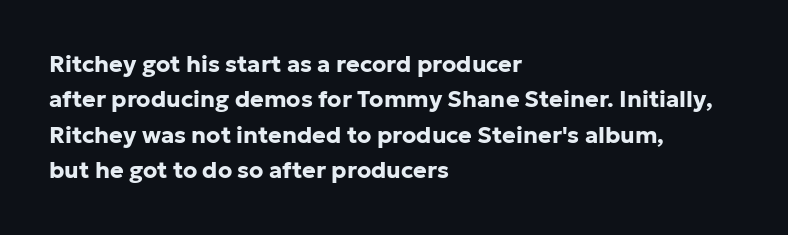
Q: Is the text bold? A: Yes.
Q: Is the text italic (slanted)? A: No, it is upright.
Q: Is the text underlined? A: No.
Q: How is the paragraph aligned? A: Left-aligned.
Q: Is the spacing between letters normal or unusually wide? A: Normal.
Q: Is the spacing between lines tight, normal or loose? A: Normal.
